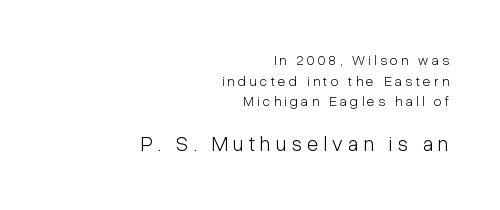
{"italic": "no", "bold": "no", "underline": "no", "align": "right", "line_spacing": "normal", "line_spacing_ratio": 1.47, "letter_spacing": "wide", "letter_spacing_em": 0.25, "larger_block": "second", "size_ratio": 1.5, "glyph_px": 21}
